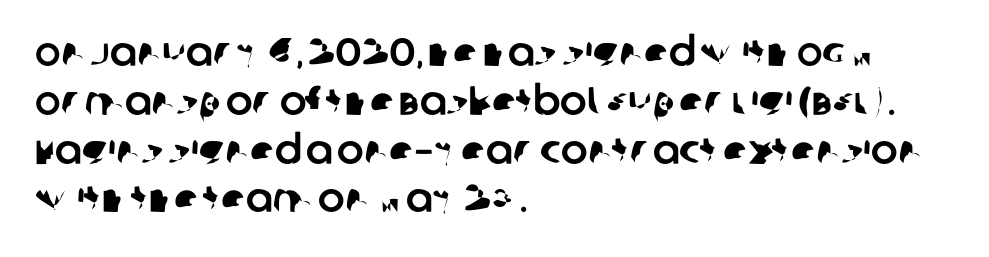
{"serif": "no", "width": "normal", "stroke_contrast": "low", "x_height": "large", "monospaced": "no", "underline": "no", "align": "left", "line_spacing_ratio": 1.22, "letter_spacing": "normal", "letter_spacing_em": 0.0, "glyph_px": 40}
